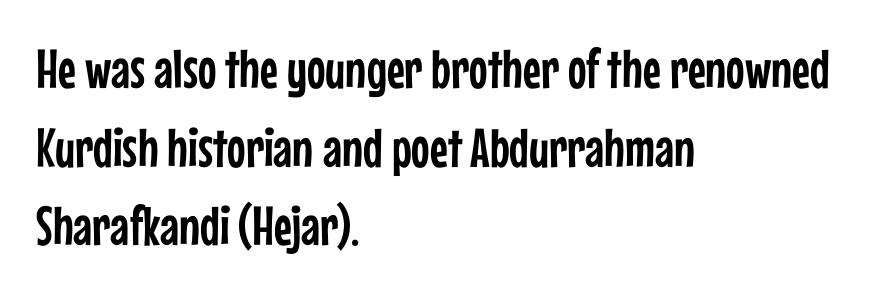
{"serif": "no", "italic": "no", "width": "condensed", "stroke_contrast": "low", "x_height": "medium", "monospaced": "no", "underline": "no", "align": "left", "line_spacing": "normal", "line_spacing_ratio": 1.43, "letter_spacing": "normal", "letter_spacing_em": 0.0, "glyph_px": 55}
